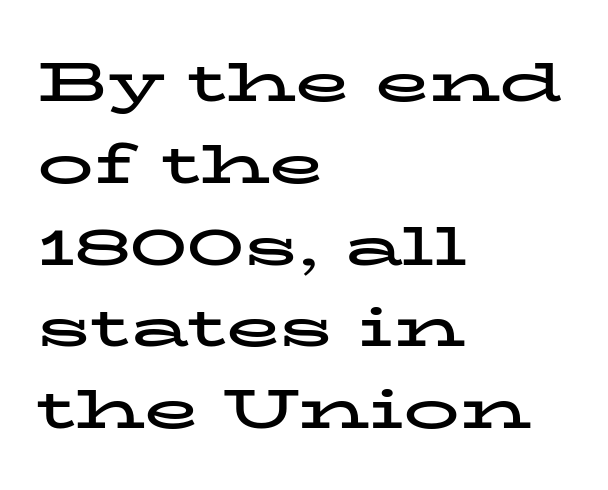
The image shows 56 px bold, wide serif type, upright; set left-aligned, normal line spacing (1.46x), normal letter spacing, not underlined; low stroke contrast and a medium x-height.
